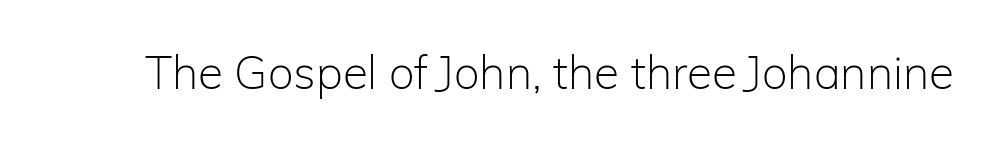
The image shows 46 px light sans-serif type, upright; set normal letter spacing, not underlined; low stroke contrast and a medium x-height.
